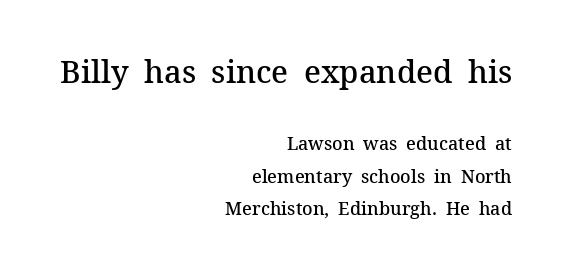
The image shows 31 px semibold serif type, upright; set right-aligned, line spacing 1.79x, normal letter spacing, not underlined; the first (top) block is 1.72x larger; medium stroke contrast and a medium x-height.
